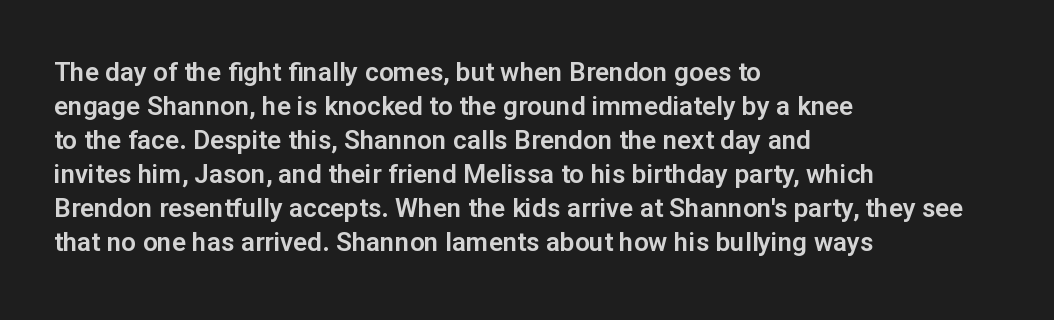
{"italic": "no", "underline": "no", "align": "left", "line_spacing": "normal", "line_spacing_ratio": 1.31, "letter_spacing": "normal", "letter_spacing_em": 0.0, "glyph_px": 26}
